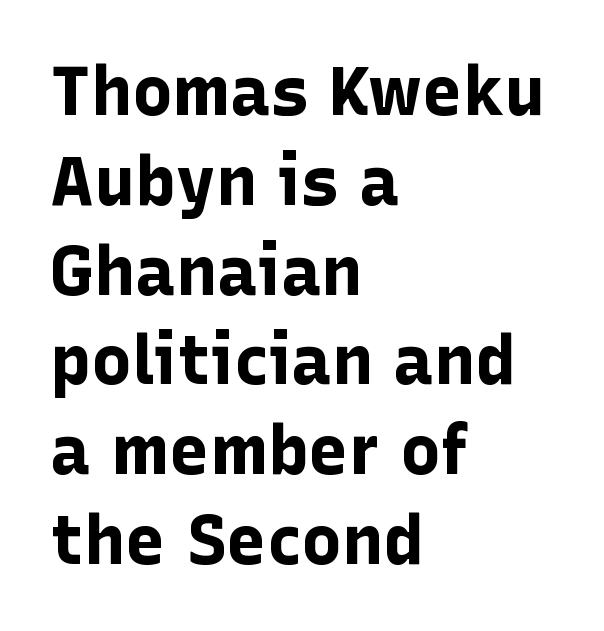
The image shows 68 px bold sans-serif type, upright; set left-aligned, normal line spacing (1.32x), normal letter spacing, not underlined; low stroke contrast and a medium x-height.
